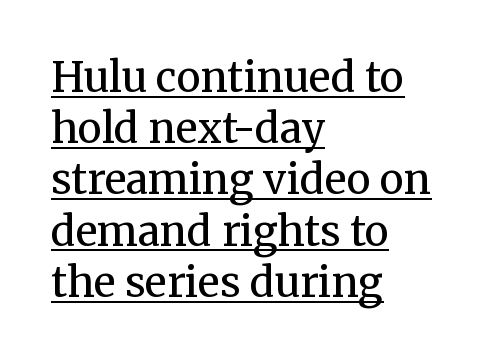
In designer terms, the underline attribute is active on this setting. Horizontal alignment here is leftward, the default for most running prose. Examine the stroke ends and you'll spot serifs. Spacing between characters is what you'd get straight out of the box. Rendered with straight, roman letterforms. What's the leading like? Ordinary, nothing unusual.
